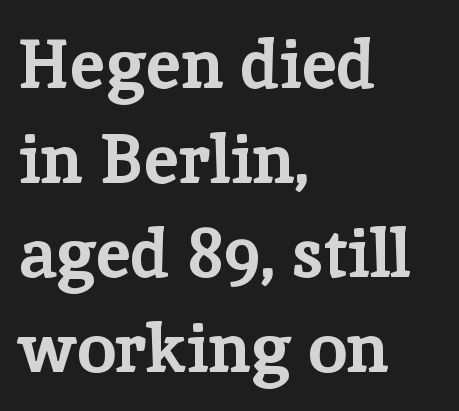
{"serif": "yes", "italic": "no", "bold": "yes", "weight": "bold", "width": "normal", "stroke_contrast": "low", "x_height": "medium", "monospaced": "no", "underline": "no", "align": "left", "line_spacing": "normal", "line_spacing_ratio": 1.37, "letter_spacing": "normal", "letter_spacing_em": 0.0, "glyph_px": 69}
